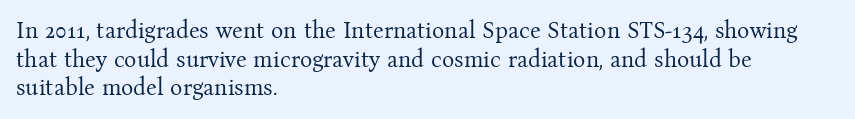
Q: Is the text bold? A: No.
Q: Is the text italic (slanted)? A: No, it is upright.
Q: Is the text underlined? A: No.
Q: How is the paragraph aligned? A: Left-aligned.
Q: Is the spacing between letters normal or unusually wide? A: Normal.
Q: Is the spacing between lines tight, normal or loose? A: Normal.
